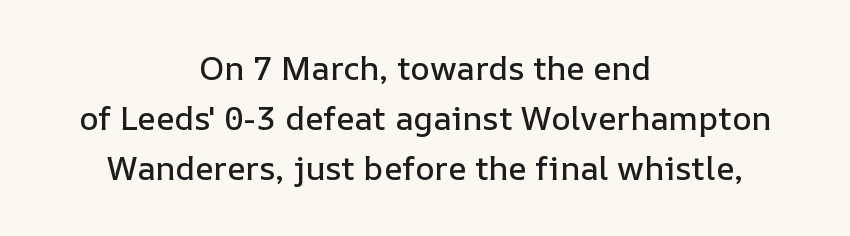
Q: Is the text italic (slanted)? A: No, it is upright.
Q: Is the text underlined? A: No.
Q: How is the paragraph aligned? A: Centered.
Q: Is the spacing between letters normal or unusually wide? A: Normal.
Q: Is the spacing between lines tight, normal or loose? A: Normal.
Q: Width (condensed, normal, or wide)? A: Normal.
Q: Stroke contrast? A: Low.
Q: x-height? A: Medium.
Q: Monospaced? A: No.
